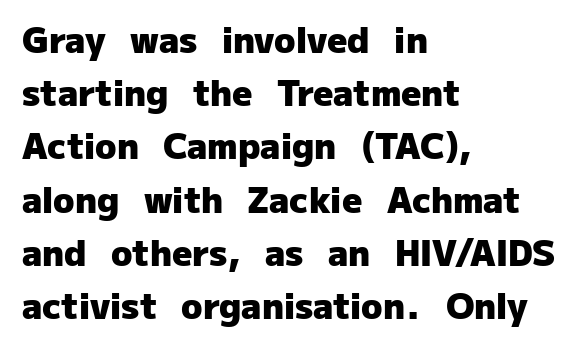
Q: Is the text bold? A: Yes.
Q: Is the text italic (slanted)? A: No, it is upright.
Q: Is the typeface a serif or a sans-serif typeface? A: Sans-serif.
Q: Is the text underlined? A: No.
Q: How is the paragraph aligned? A: Left-aligned.
Q: Is the spacing between letters normal or unusually wide? A: Normal.
Q: Is the spacing between lines tight, normal or loose? A: Normal.
Q: Width (condensed, normal, or wide)? A: Normal.
Q: Stroke contrast? A: Low.
Q: x-height? A: Medium.
Q: Monospaced? A: No.
